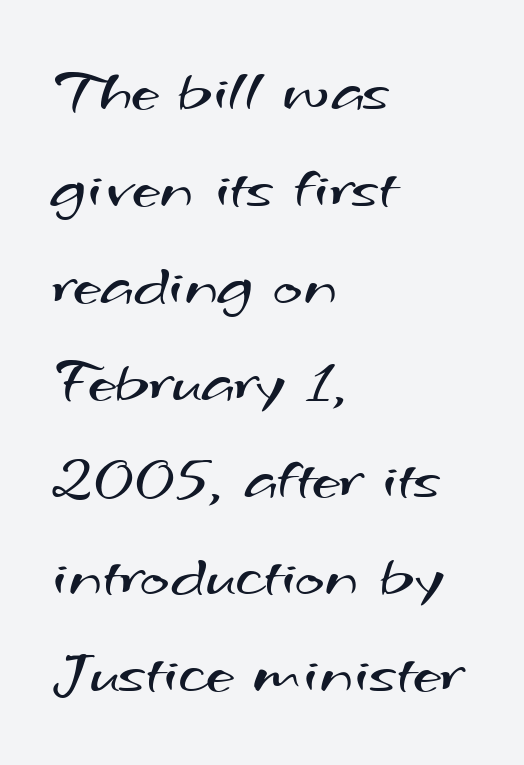
Q: Is the text bold? A: No.
Q: Is the typeface a serif or a sans-serif typeface? A: Sans-serif.
Q: Is the text underlined? A: No.
Q: How is the paragraph aligned? A: Left-aligned.
Q: Is the spacing between letters normal or unusually wide? A: Normal.
Q: Is the spacing between lines tight, normal or loose? A: Normal.
Q: Width (condensed, normal, or wide)? A: Wide.
Q: Stroke contrast? A: Medium.
Q: x-height? A: Small.
Q: Monospaced? A: No.
